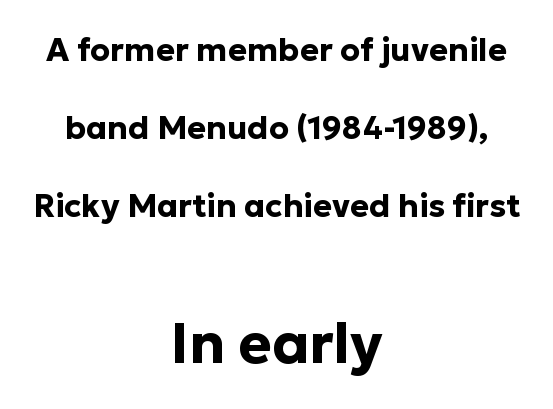
The characters look thick and weighty, a clear bold. This is sans-serif lettering, the kind often seen on screens and signage. The font's upright variant was chosen for this text. If you squint, the bottom block still reads clearly — it's the larger of the two. Character widths vary here, with narrow letters taking less room than wide ones. Does the leading feel generous? Absolutely, it's lavish.
